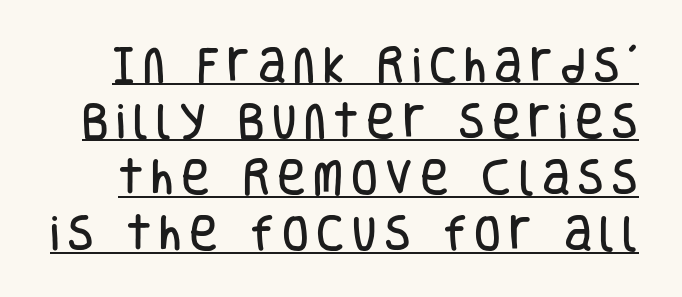
Line spacing here is normal. In designer terms, the underline attribute is active on this setting. A roman cut, with each character standing at attention. Note the varied advance widths — an 'i' is clearly narrower than an 'm'. Note: no serifs on the glyphs.
